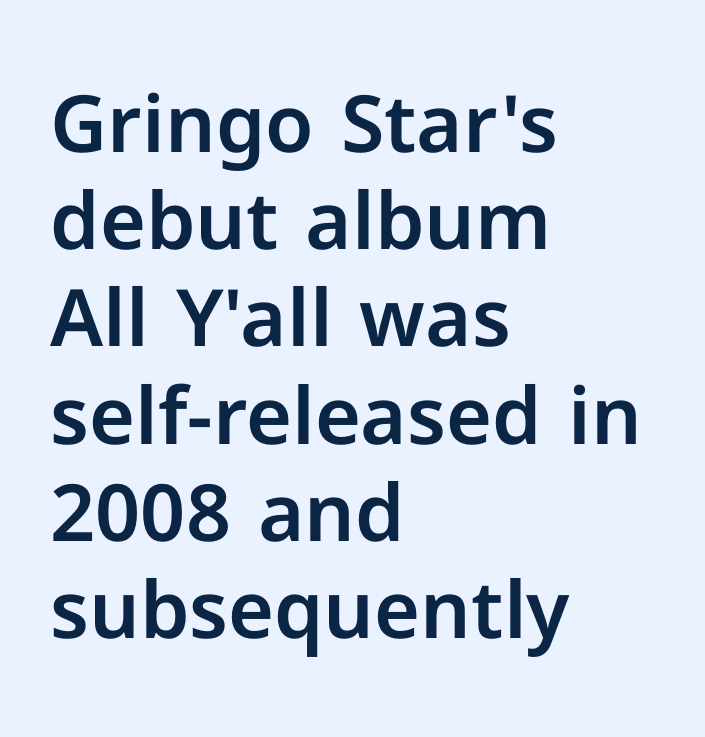
{"serif": "no", "italic": "no", "width": "normal", "stroke_contrast": "low", "x_height": "medium", "monospaced": "no", "underline": "no", "align": "left", "line_spacing_ratio": 1.23, "letter_spacing": "normal", "letter_spacing_em": 0.0, "glyph_px": 79}
